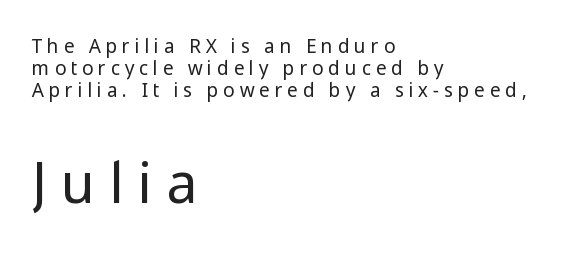
The image shows 56 px regular-weight sans-serif type, upright; set left-aligned, line spacing 1.17x, unusually wide letter spacing (+0.27 em), not underlined; the second (bottom) block is 2.95x larger; low stroke contrast and a medium x-height.
